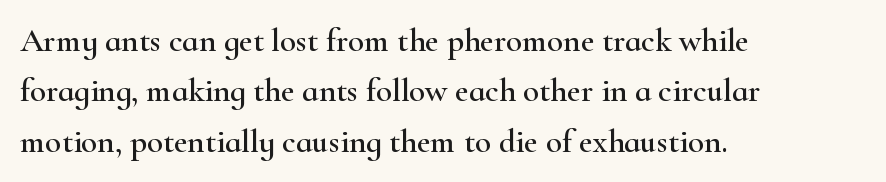
Q: Is the text italic (slanted)? A: No, it is upright.
Q: Is the typeface a serif or a sans-serif typeface? A: Serif.
Q: Is the text underlined? A: No.
Q: How is the paragraph aligned? A: Left-aligned.
Q: Is the spacing between letters normal or unusually wide? A: Normal.
Q: Is the spacing between lines tight, normal or loose? A: Normal.
Q: Width (condensed, normal, or wide)? A: Wide.
Q: Stroke contrast? A: High.
Q: x-height? A: Small.
Q: Monospaced? A: No.
